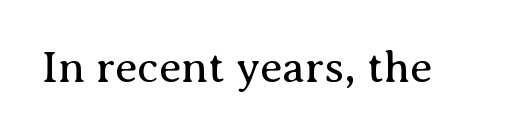
The strokes are not fattened; the text isn't bold. The horizontal fit of the characters is conventional and even. Each letter keeps its own natural width here, so spacing adapts to shape. Do the letters lean? They stand straight. What kind of face is this? One with serifs. Letters rest on an invisible, unmarked baseline.
